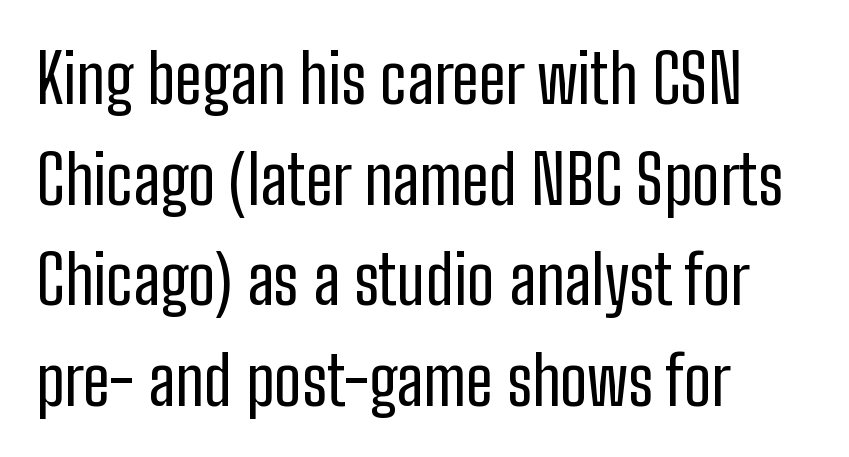
{"serif": "no", "italic": "no", "bold": "no", "weight": "regular", "width": "condensed", "stroke_contrast": "low", "x_height": "medium", "monospaced": "no", "underline": "no", "align": "left", "line_spacing": "normal", "line_spacing_ratio": 1.48, "letter_spacing": "normal", "letter_spacing_em": 0.0, "glyph_px": 68}
